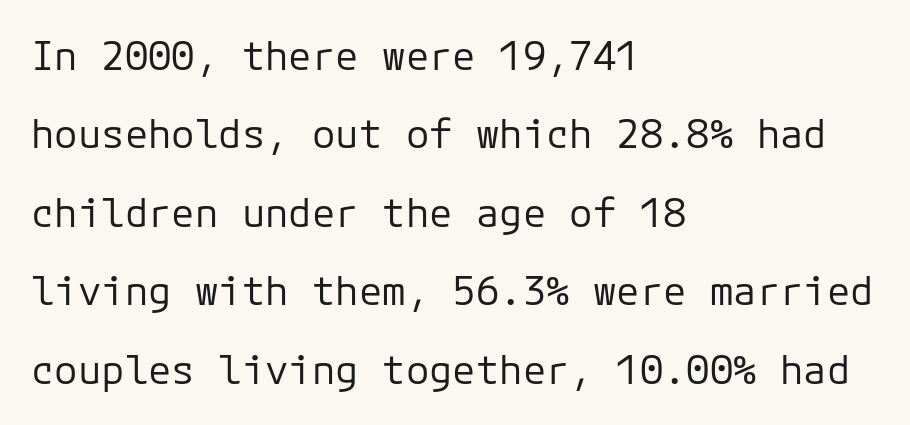
Q: Is the text bold? A: No.
Q: Is the text italic (slanted)? A: No, it is upright.
Q: Is the typeface a serif or a sans-serif typeface? A: Sans-serif.
Q: Is the text underlined? A: No.
Q: How is the paragraph aligned? A: Left-aligned.
Q: Is the spacing between letters normal or unusually wide? A: Normal.
Q: Is the spacing between lines tight, normal or loose? A: Loose.
Q: Width (condensed, normal, or wide)? A: Normal.
Q: Stroke contrast? A: Low.
Q: x-height? A: Medium.
